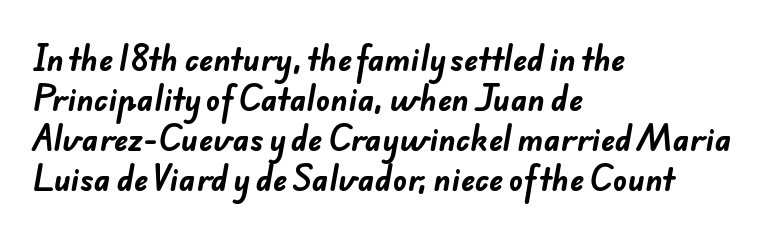
{"serif": "no", "bold": "yes", "weight": "bold", "width": "normal", "stroke_contrast": "low", "x_height": "small", "monospaced": "no", "underline": "no", "align": "left", "line_spacing": "normal", "line_spacing_ratio": 1.33, "letter_spacing": "normal", "letter_spacing_em": 0.0, "glyph_px": 30}
